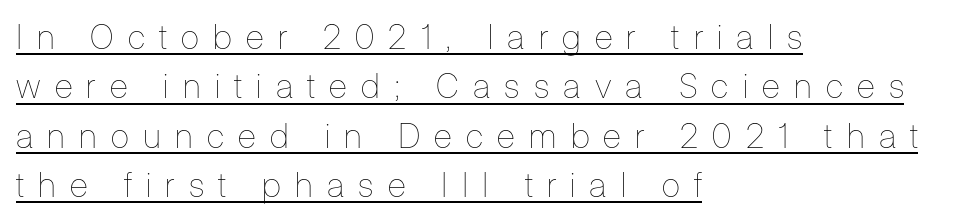
The image shows 34 px thin, condensed type, upright; set left-aligned, normal line spacing (1.45x), unusually wide letter spacing (+0.42 em), underlined; low stroke contrast and a medium x-height.
